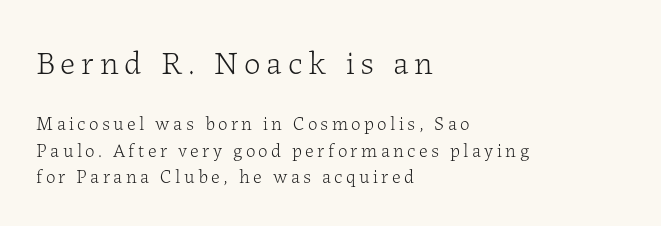
Q: Is the text bold? A: No.
Q: Is the text italic (slanted)? A: No, it is upright.
Q: Is the typeface a serif or a sans-serif typeface? A: Serif.
Q: Is the text underlined? A: No.
Q: How is the paragraph aligned? A: Left-aligned.
Q: Is the spacing between lines tight, normal or loose? A: Normal.
Q: Which block of text is set in a larger size, the first (top) or the second (bottom)? A: The first (top) one.
Q: Width (condensed, normal, or wide)? A: Normal.
Q: Stroke contrast? A: Low.
Q: x-height? A: Medium.
Q: Monospaced? A: No.
